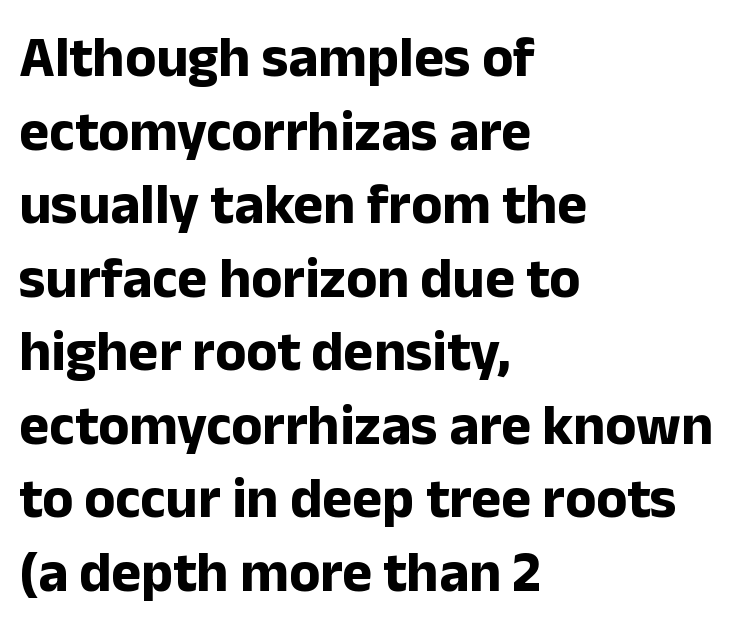
The image shows 57 px bold sans-serif type, upright; set left-aligned, normal line spacing (1.29x), normal letter spacing, not underlined; low stroke contrast and a medium x-height.
